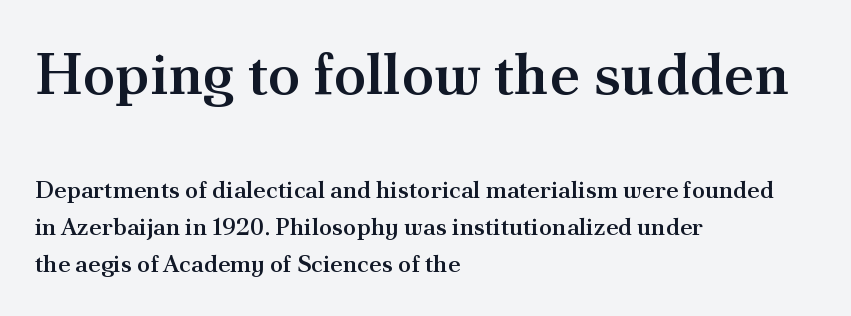
The typography opts for an upright posture over an oblique one. Summary of vertical rhythm: regular, with standard interline spacing. Which chunk is bigger? The first one — the top block dwarfs the bottom. Each letter's strokes conclude with small projecting serifs. Is the letter spacing exaggerated? No — it looks like the ordinary default. Do the characters align in a grid? No, the font is proportional.
